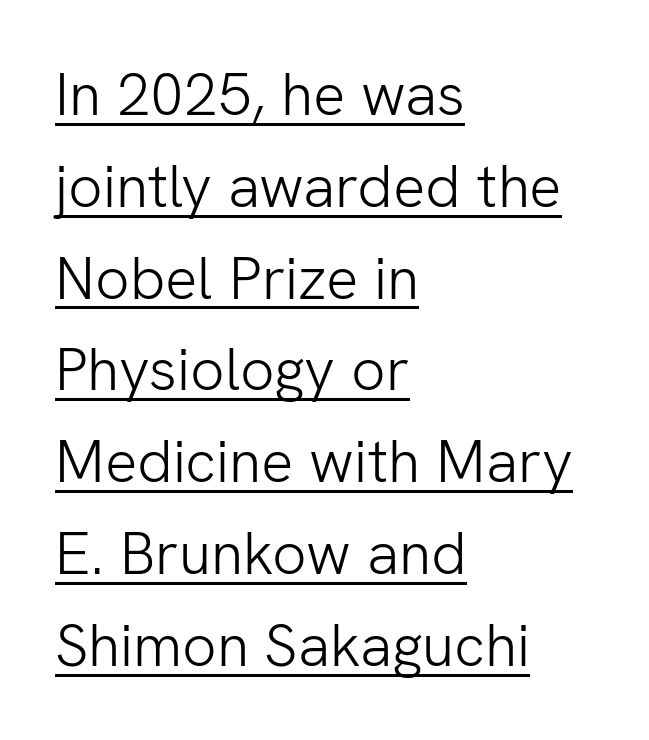
The image shows 60 px light sans-serif type, upright; set left-aligned, normal line spacing (1.53x), normal letter spacing, underlined; low stroke contrast and a medium x-height.
